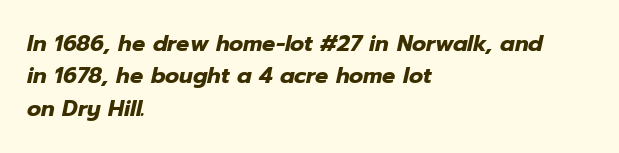
The image shows 22 px bold type, italic (leaning right); set left-aligned, normal line spacing (1.47x), normal letter spacing, not underlined.
